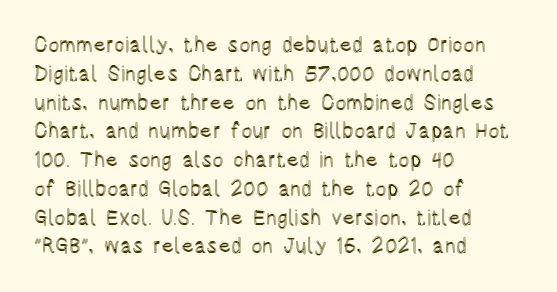
{"italic": "no", "underline": "no", "align": "left", "line_spacing": "normal", "line_spacing_ratio": 1.37, "letter_spacing": "normal", "letter_spacing_em": 0.0, "glyph_px": 21}
